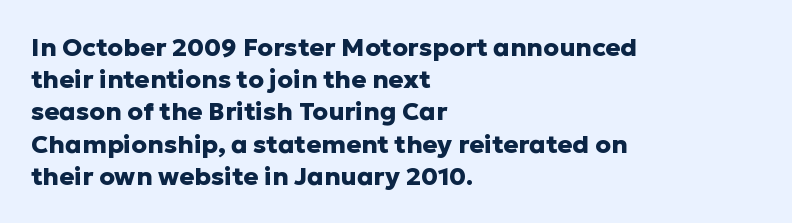
Q: Is the text bold? A: Yes.
Q: Is the text italic (slanted)? A: No, it is upright.
Q: Is the text underlined? A: No.
Q: How is the paragraph aligned? A: Left-aligned.
Q: Is the spacing between letters normal or unusually wide? A: Normal.
Q: Is the spacing between lines tight, normal or loose? A: Normal.
